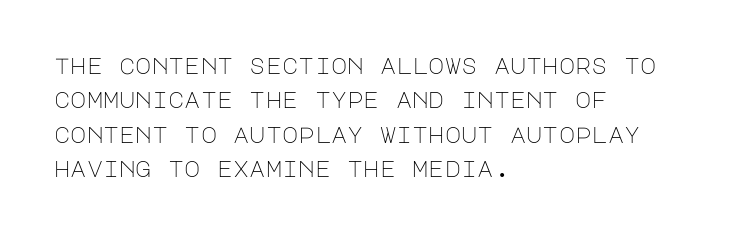
The image shows 22 px text type, upright; set left-aligned, normal line spacing (1.56x), normal letter spacing, not underlined.
